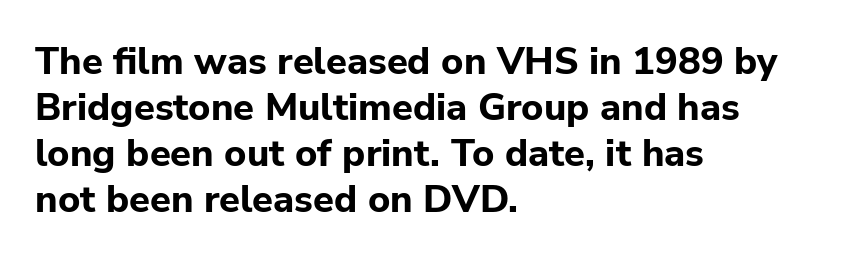
Q: Is the text bold? A: Yes.
Q: Is the text italic (slanted)? A: No, it is upright.
Q: Is the typeface a serif or a sans-serif typeface? A: Sans-serif.
Q: Is the text underlined? A: No.
Q: How is the paragraph aligned? A: Left-aligned.
Q: Is the spacing between letters normal or unusually wide? A: Normal.
Q: Width (condensed, normal, or wide)? A: Normal.
Q: Stroke contrast? A: Low.
Q: x-height? A: Medium.
Q: Monospaced? A: No.
